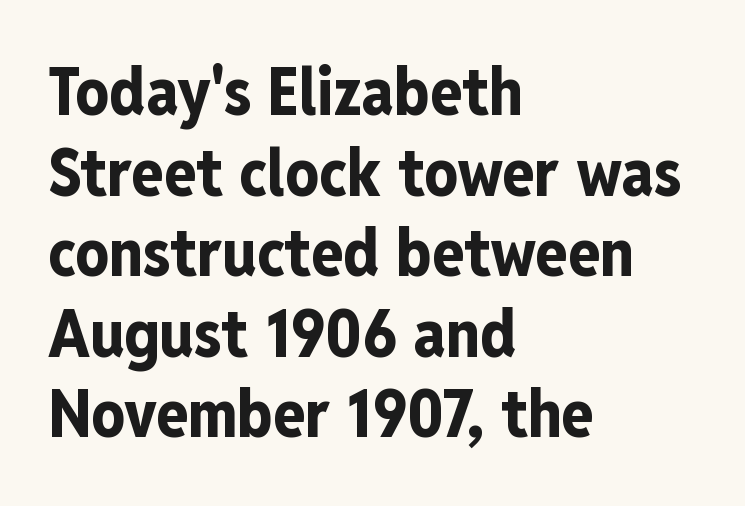
The sample has been set heavy, in full bold. The passage shown is typeset with a sans-serif family. Layout note: lines flush left. Here the designer chose a conventional face with non-uniform glyph widths. In terms of posture, this sample is upright. Nobody touched the tracking dial on this one.
